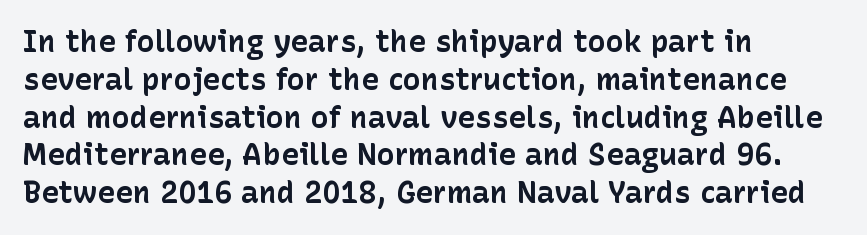
Q: Is the text bold? A: Yes.
Q: Is the text italic (slanted)? A: No, it is upright.
Q: Is the typeface a serif or a sans-serif typeface? A: Sans-serif.
Q: Is the text underlined? A: No.
Q: How is the paragraph aligned? A: Left-aligned.
Q: Is the spacing between letters normal or unusually wide? A: Normal.
Q: Is the spacing between lines tight, normal or loose? A: Normal.
Q: Width (condensed, normal, or wide)? A: Normal.
Q: Stroke contrast? A: Low.
Q: x-height? A: Medium.
Q: Monospaced? A: No.
